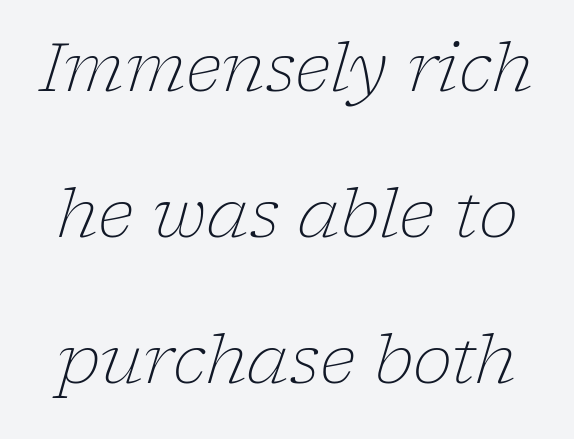
The image shows 67 px light serif type, italic (leaning right); set loose line spacing (2.18x), normal letter spacing, not underlined; low stroke contrast and a medium x-height.
